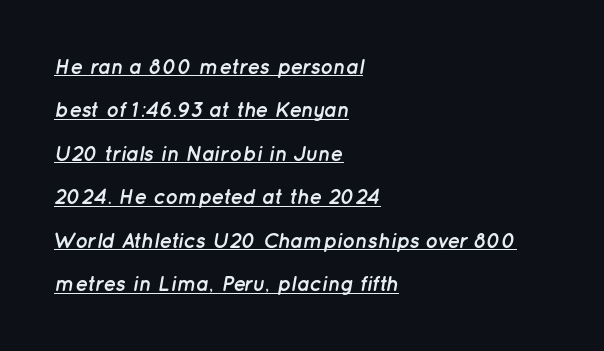
Q: Is the text bold? A: Yes.
Q: Is the text italic (slanted)? A: Yes, it leans right by about 12 degrees.
Q: Is the text underlined? A: Yes.
Q: How is the paragraph aligned? A: Left-aligned.
Q: Is the spacing between letters normal or unusually wide? A: Normal.
Q: Is the spacing between lines tight, normal or loose? A: Loose.
